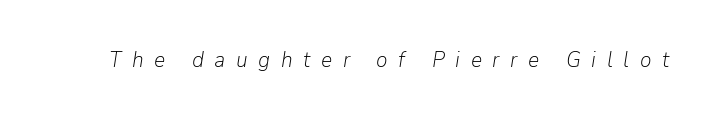
{"italic": "yes", "lean": "right", "slant_degrees": 9, "bold": "no", "underline": "no", "letter_spacing": "wide", "letter_spacing_em": 0.48, "glyph_px": 22}
